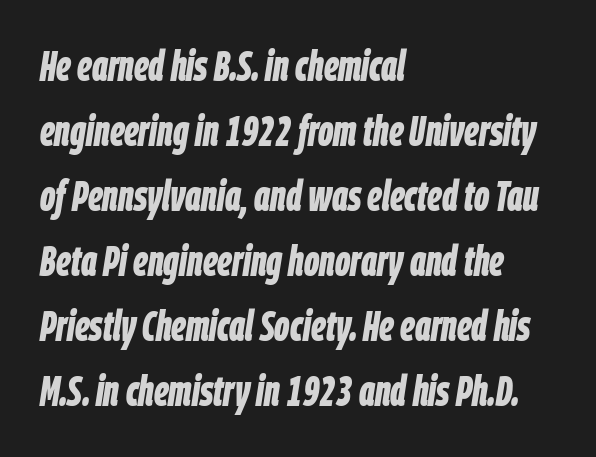
Q: Is the text bold? A: Yes.
Q: Is the text italic (slanted)? A: Yes, it leans right by about 9 degrees.
Q: Is the text underlined? A: No.
Q: How is the paragraph aligned? A: Left-aligned.
Q: Is the spacing between letters normal or unusually wide? A: Normal.
Q: Is the spacing between lines tight, normal or loose? A: Normal.
Q: Width (condensed, normal, or wide)? A: Condensed.
Q: Stroke contrast? A: Low.
Q: x-height? A: Large.
Q: Monospaced? A: No.
